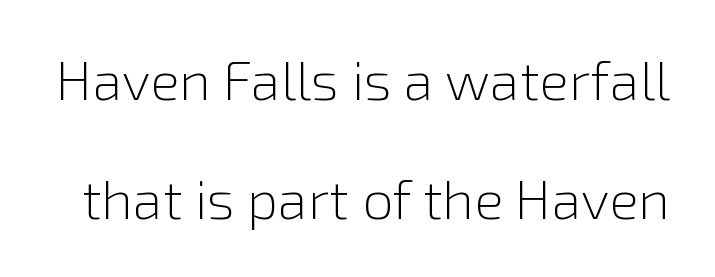
The image shows 55 px light sans-serif type, upright; set loose line spacing (2.17x), normal letter spacing, not underlined; a medium x-height.
